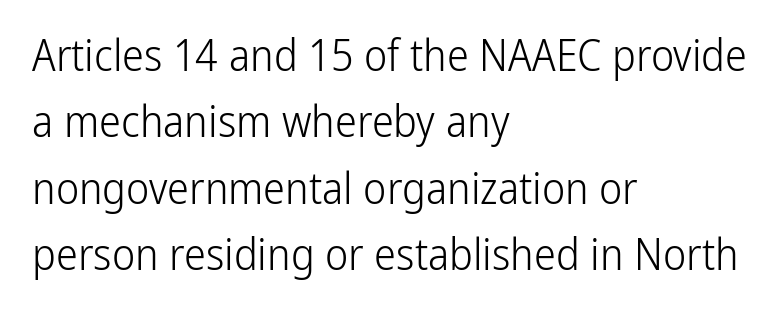
Q: Is the text bold? A: No.
Q: Is the text italic (slanted)? A: No, it is upright.
Q: Is the typeface a serif or a sans-serif typeface? A: Sans-serif.
Q: Is the text underlined? A: No.
Q: How is the paragraph aligned? A: Left-aligned.
Q: Is the spacing between letters normal or unusually wide? A: Normal.
Q: Is the spacing between lines tight, normal or loose? A: Normal.
Q: Width (condensed, normal, or wide)? A: Condensed.
Q: Stroke contrast? A: Low.
Q: x-height? A: Medium.
Q: Monospaced? A: No.
